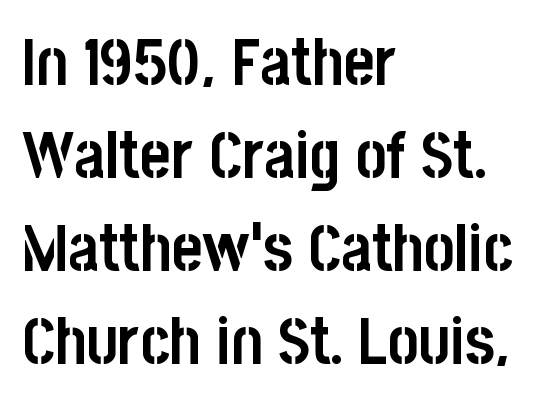
These lines are rendered in a variable-pitch font. A typesetter would call this leading conventional body-copy spacing. Is the letter spacing exaggerated? No — it looks like the ordinary default. This sample uses a sans-serif face. Pretty heavy lettering here — definitely bold.
